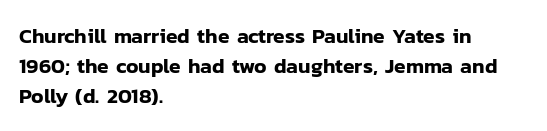
Q: Is the text italic (slanted)? A: No, it is upright.
Q: Is the text underlined? A: No.
Q: How is the paragraph aligned? A: Left-aligned.
Q: Is the spacing between letters normal or unusually wide? A: Normal.
Q: Is the spacing between lines tight, normal or loose? A: Normal.
